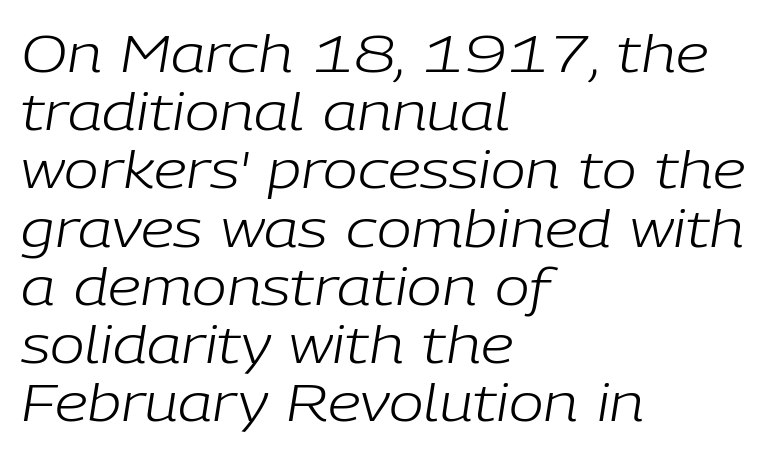
The image shows 52 px light type, italic (leaning right); set left-aligned, tight line spacing (1.12x), normal letter spacing, not underlined; low stroke contrast and a medium x-height.
